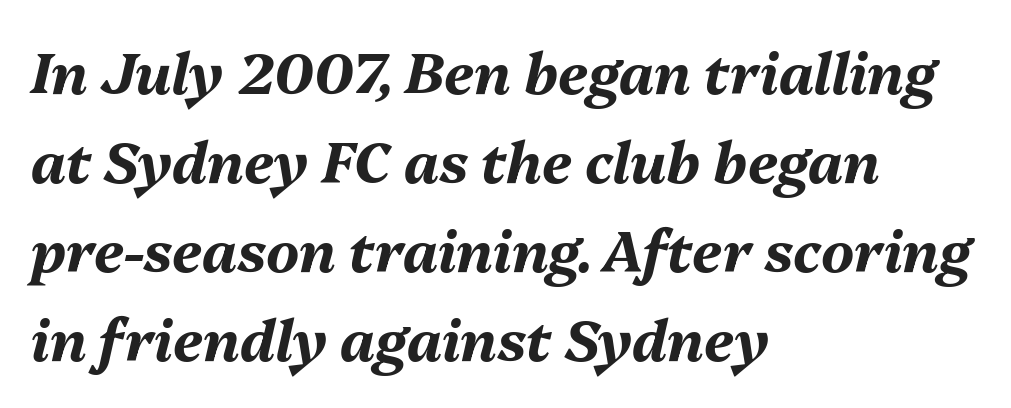
Layout note: lines flush left. Bare-footed words on every line. Vertical spacing — default. Weight: bold.
